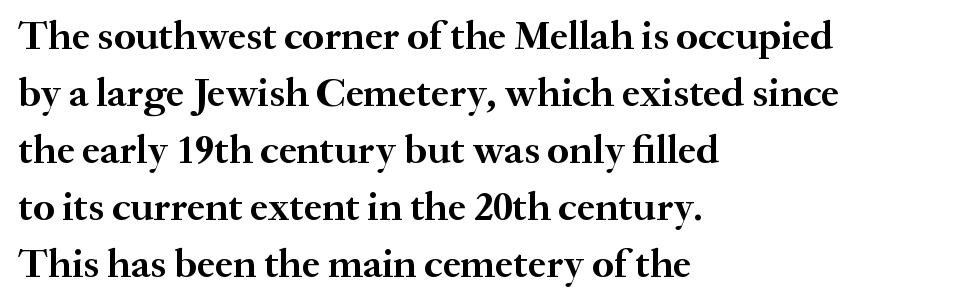
The image shows 41 px semibold serif type, upright; set left-aligned, normal line spacing (1.39x), normal letter spacing, not underlined; medium stroke contrast and a small x-height.
